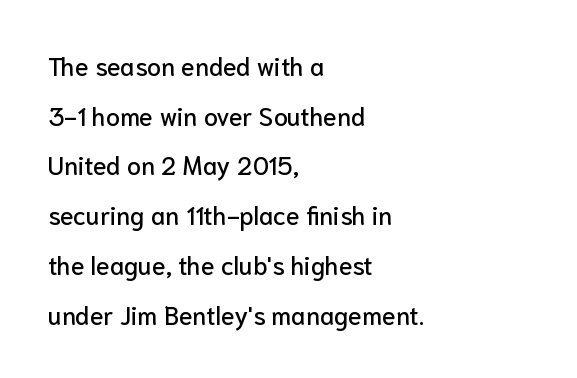
The area under the type is left untouched. Horizontally, the lines are justified to the leading edge only. There is no visible air inserted between adjacent glyphs. The line-height multiplier appears high, well above default. When letters stand straight like this, we call the style roman or upright.
